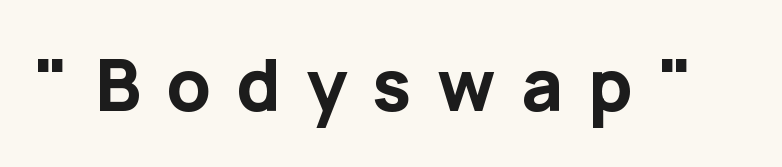
Do the letters lean? They stand straight. Serifs: no, the terminals of the letterforms are clean. Tracking value appears strongly positive — letters spread wide. Quick note: underline off. Its strokes are broad and dark, the hallmark of bold type.
